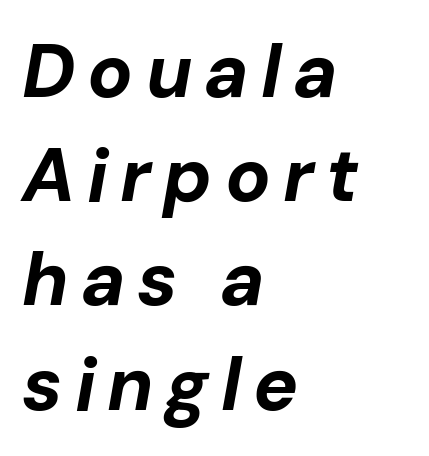
{"italic": "yes", "lean": "right", "slant_degrees": 10, "bold": "yes", "weight": "bold", "width": "normal", "stroke_contrast": "low", "x_height": "medium", "monospaced": "no", "underline": "no", "align": "left", "line_spacing": "normal", "line_spacing_ratio": 1.39, "glyph_px": 75}
